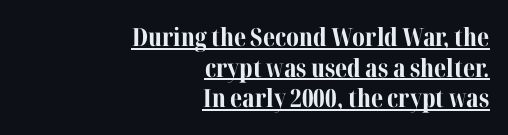
{"italic": "no", "bold": "yes", "underline": "yes", "align": "right", "line_spacing_ratio": 1.23, "letter_spacing": "normal", "letter_spacing_em": 0.0, "glyph_px": 25}
